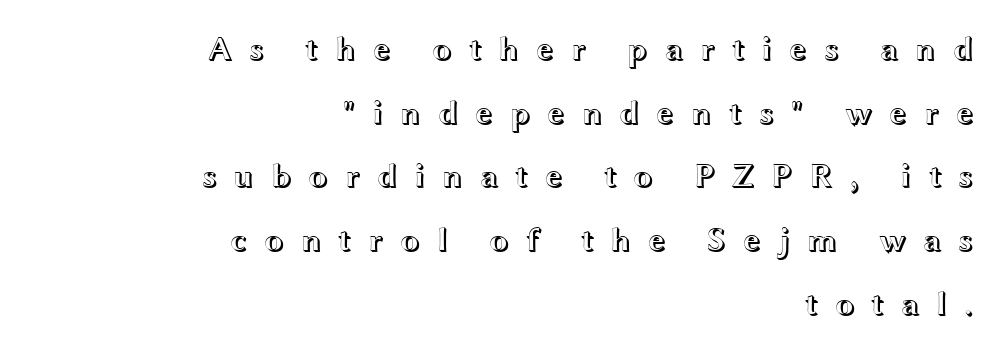
The image shows 33 px wide type, upright; set right-aligned, loose line spacing (1.93x), unusually wide letter spacing (+0.49 em), not underlined; a medium x-height.
